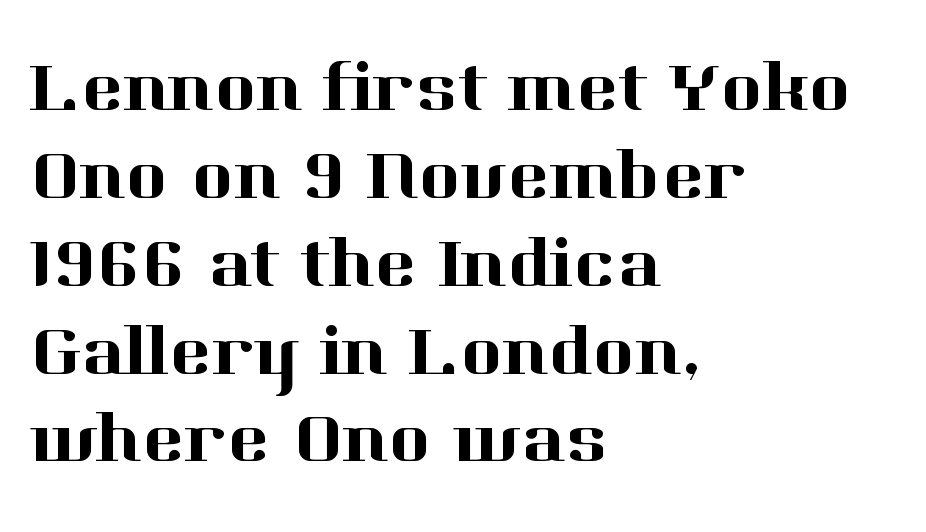
The image shows 72 px serif type, upright; set left-aligned, line spacing 1.22x, normal letter spacing, not underlined; high stroke contrast and a medium x-height.
